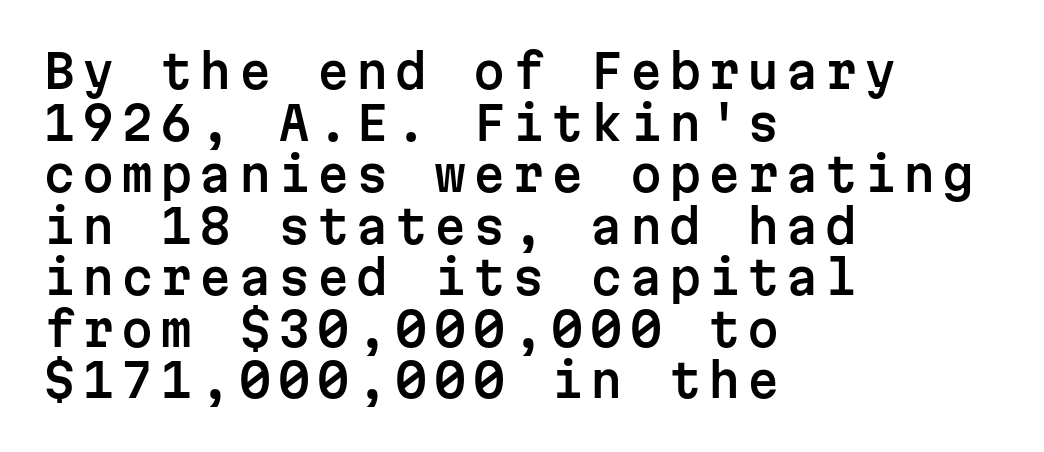
The image shows 46 px sans-serif type, upright, monospaced; set left-aligned, tight line spacing (1.12x), not underlined; low stroke contrast and a medium x-height.
